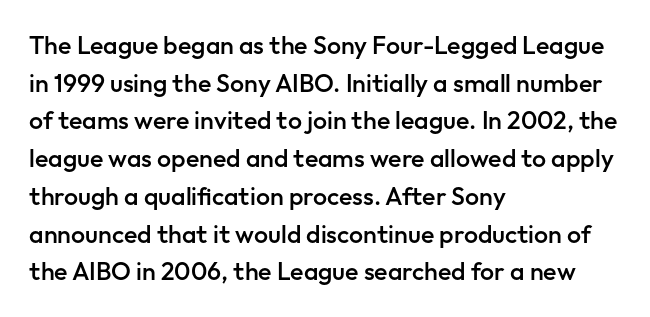
{"italic": "no", "bold": "semi", "underline": "no", "align": "left", "line_spacing": "normal", "line_spacing_ratio": 1.51, "letter_spacing": "normal", "letter_spacing_em": 0.0, "glyph_px": 25}
